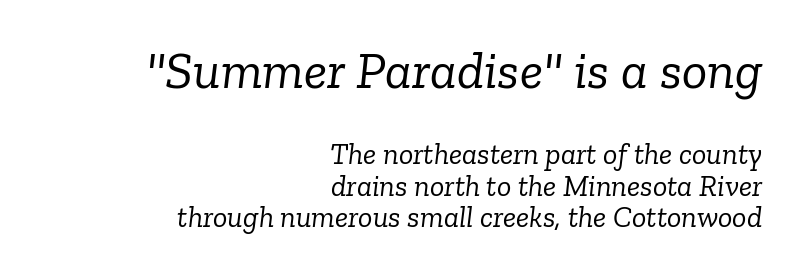
Q: Is the text bold? A: No.
Q: Is the text italic (slanted)? A: Yes, it leans right by about 6 degrees.
Q: Is the typeface a serif or a sans-serif typeface? A: Serif.
Q: Is the text underlined? A: No.
Q: How is the paragraph aligned? A: Right-aligned.
Q: Is the spacing between letters normal or unusually wide? A: Normal.
Q: Is the spacing between lines tight, normal or loose? A: Tight.
Q: Which block of text is set in a larger size, the first (top) or the second (bottom)? A: The first (top) one.
Q: Width (condensed, normal, or wide)? A: Normal.
Q: Stroke contrast? A: Low.
Q: x-height? A: Medium.
Q: Monospaced? A: No.
